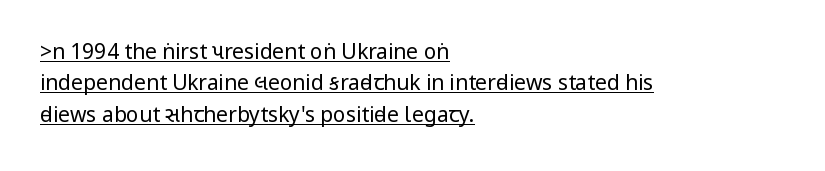
{"italic": "no", "bold": "no", "underline": "yes", "align": "left", "line_spacing": "normal", "line_spacing_ratio": 1.5, "letter_spacing": "normal", "letter_spacing_em": 0.0, "glyph_px": 21}
